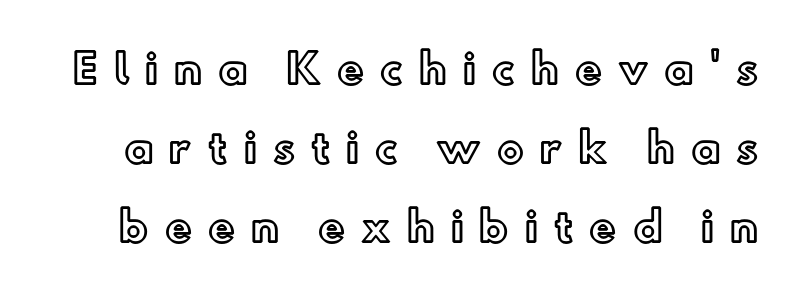
The image shows 40 px text type, upright; set loose line spacing (1.97x), unusually wide letter spacing (+0.4 em), not underlined; a small x-height.
